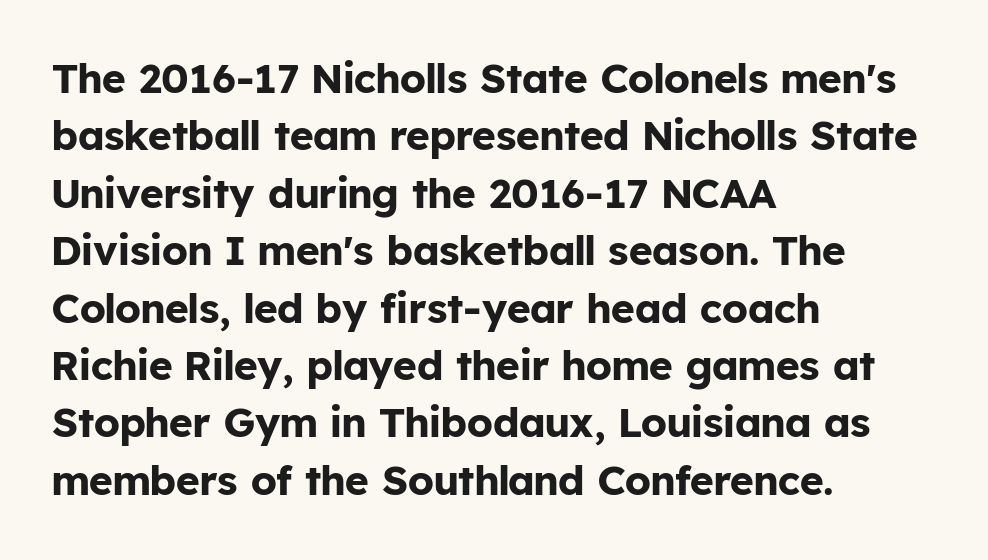
The image shows 41 px bold sans-serif type, upright; set left-aligned, normal line spacing (1.4x), normal letter spacing, not underlined; low stroke contrast and a medium x-height.
